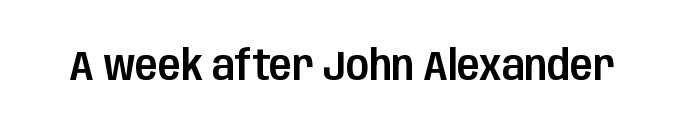
Q: Is the text italic (slanted)? A: No, it is upright.
Q: Is the typeface a serif or a sans-serif typeface? A: Sans-serif.
Q: Is the text underlined? A: No.
Q: Is the spacing between letters normal or unusually wide? A: Normal.
Q: Width (condensed, normal, or wide)? A: Condensed.
Q: Stroke contrast? A: Low.
Q: x-height? A: Large.
Q: Monospaced? A: No.
